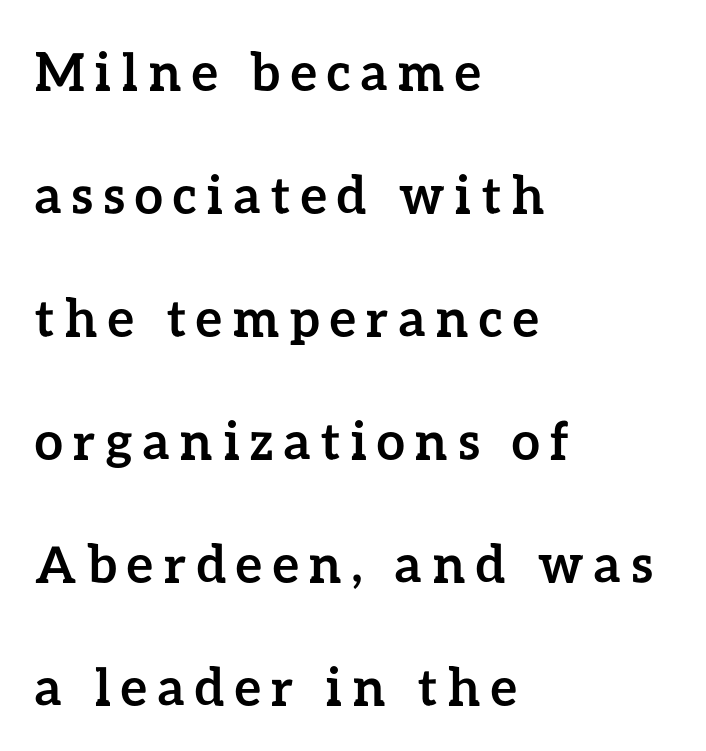
Q: Is the text bold? A: Yes.
Q: Is the text italic (slanted)? A: No, it is upright.
Q: Is the text underlined? A: No.
Q: How is the paragraph aligned? A: Left-aligned.
Q: Is the spacing between letters normal or unusually wide? A: Unusually wide.
Q: Is the spacing between lines tight, normal or loose? A: Loose.
Q: Width (condensed, normal, or wide)? A: Normal.
Q: Stroke contrast? A: Low.
Q: x-height? A: Medium.
Q: Monospaced? A: No.
